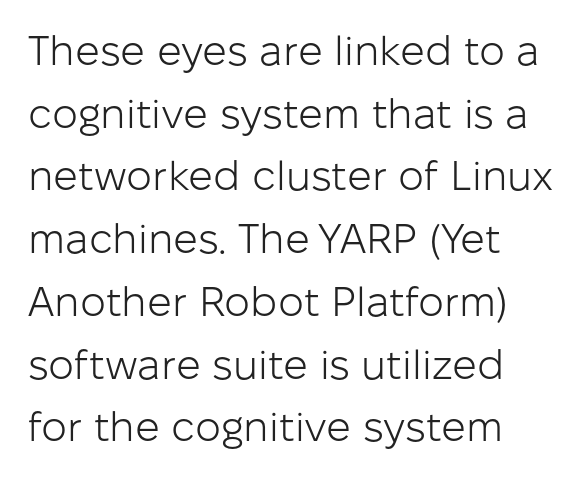
Compared with a centered layout, this one pins lines to the left instead. A sans-serif font was chosen for this passage. Decoration check: the copy has no underline. Looks like regular typesetting: each glyph gets only the width it needs.
